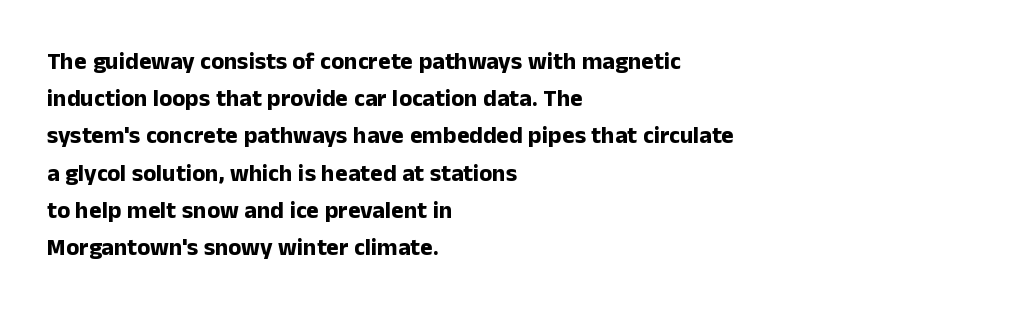
The image shows 24 px bold type, upright; set left-aligned, normal line spacing (1.55x), normal letter spacing, not underlined.
